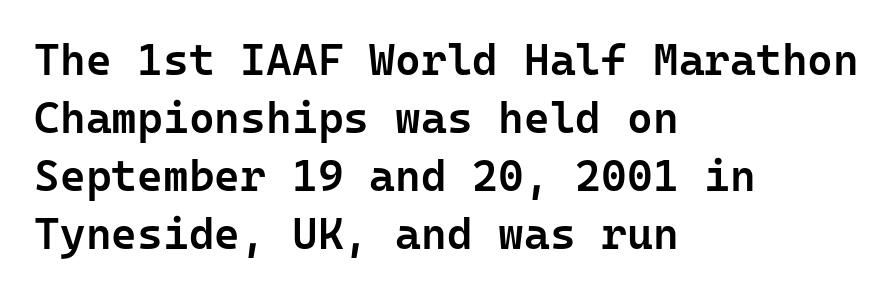
The image shows 44 px semibold sans-serif type, upright, monospaced; set left-aligned, normal line spacing (1.32x), normal letter spacing, not underlined; low stroke contrast and a medium x-height.
